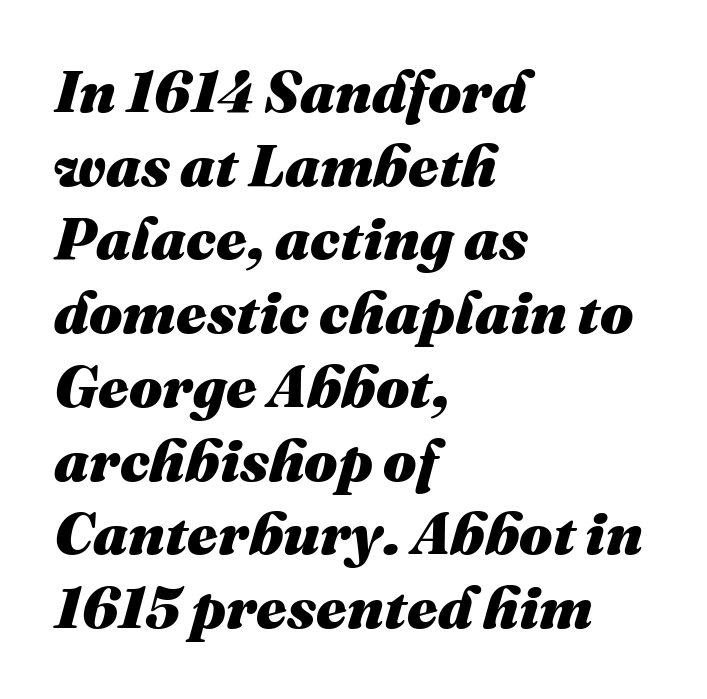
{"italic": "yes", "lean": "right", "slant_degrees": 16, "bold": "yes", "weight": "heavy", "width": "normal", "stroke_contrast": "medium", "x_height": "medium", "monospaced": "no", "underline": "no", "align": "left", "line_spacing": "normal", "line_spacing_ratio": 1.25, "letter_spacing": "normal", "letter_spacing_em": 0.0, "glyph_px": 59}
